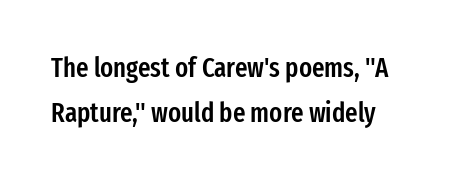
What stands out about the letter spacing? Nothing — it is the standard amount. Posture: vertical. What weight is shown? A semibold, between regular and bold. Regular leading. Just letters on the line, the space beneath them empty.
